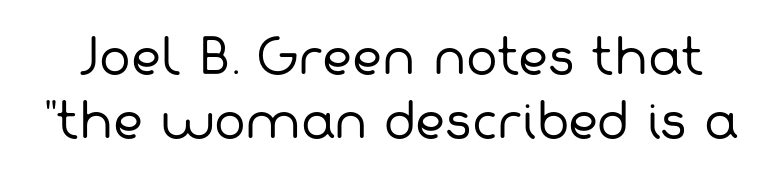
The image shows 47 px regular-weight sans-serif type; set normal line spacing (1.37x), normal letter spacing, not underlined; low stroke contrast and a medium x-height.
